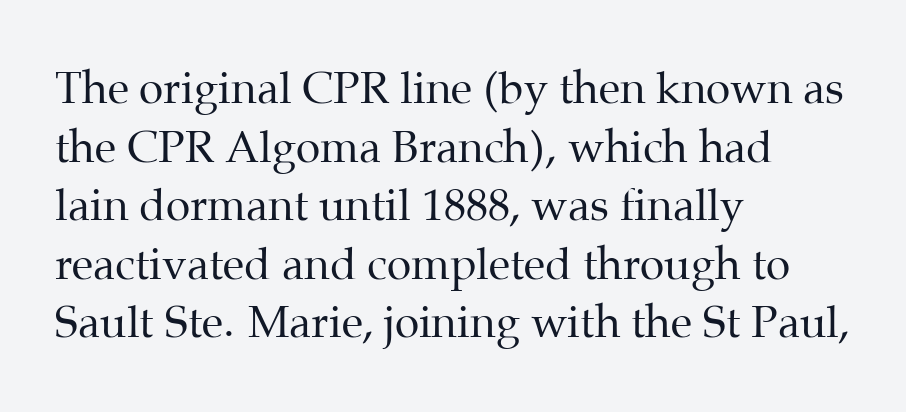
The image shows 44 px regular-weight serif type, upright; set left-aligned, normal line spacing (1.33x), normal letter spacing, not underlined; medium stroke contrast and a medium x-height.
